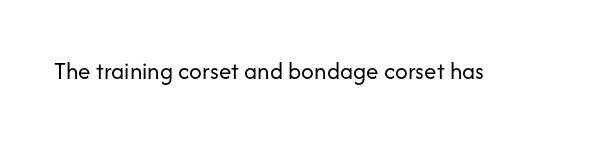
{"italic": "no", "bold": "no", "underline": "no", "letter_spacing": "normal", "letter_spacing_em": 0.0, "glyph_px": 25}
